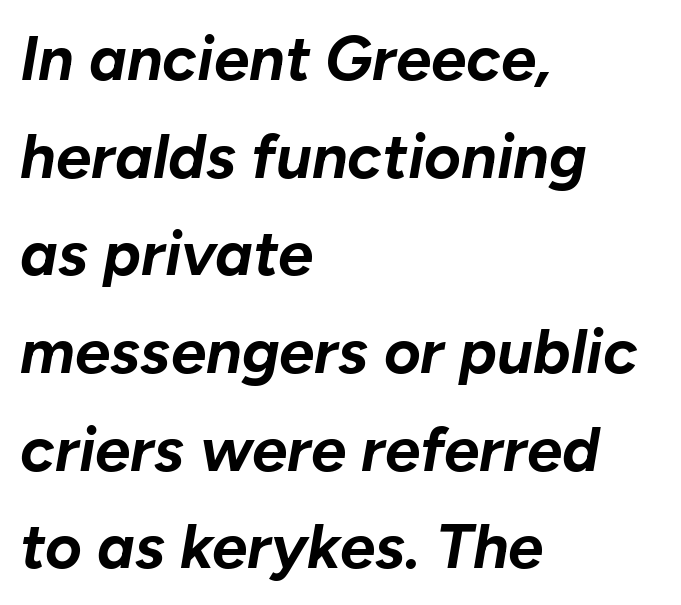
The specimen reads as italic at a glance. Short note: letters normally spaced. Leftover space on each line is placed entirely after the last word. Glance below the letters and you will spot only blank space.
